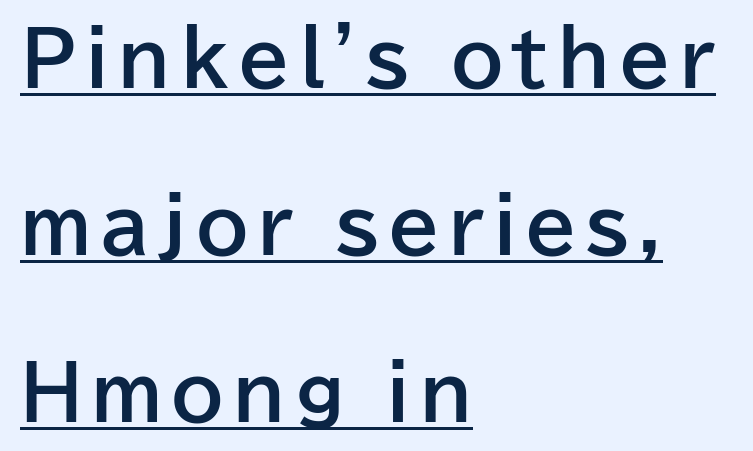
The image shows 75 px bold sans-serif type, upright; set left-aligned, loose line spacing (2.23x), underlined; low stroke contrast and a medium x-height.
